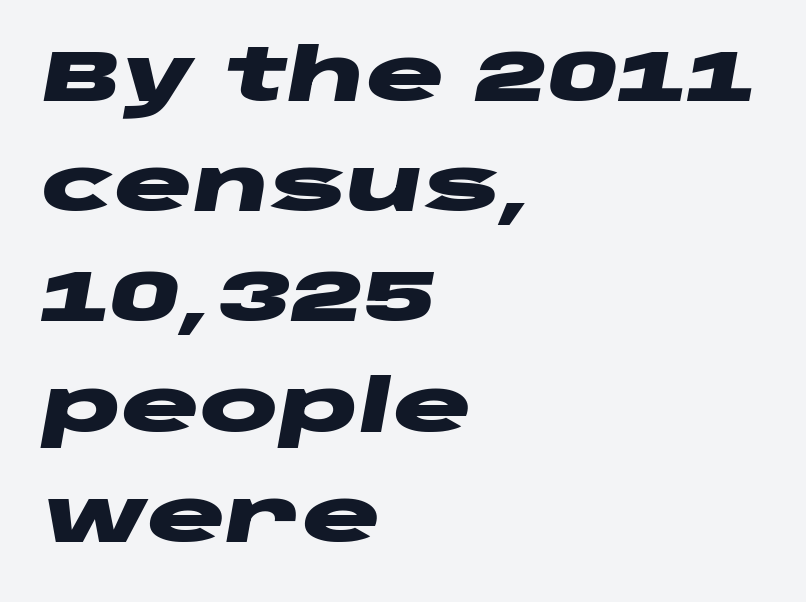
{"italic": "yes", "lean": "right", "slant_degrees": 10, "bold": "yes", "weight": "heavy", "width": "wide", "stroke_contrast": "low", "x_height": "large", "monospaced": "no", "underline": "no", "align": "left", "line_spacing": "normal", "line_spacing_ratio": 1.51, "letter_spacing": "normal", "letter_spacing_em": 0.0, "glyph_px": 73}
